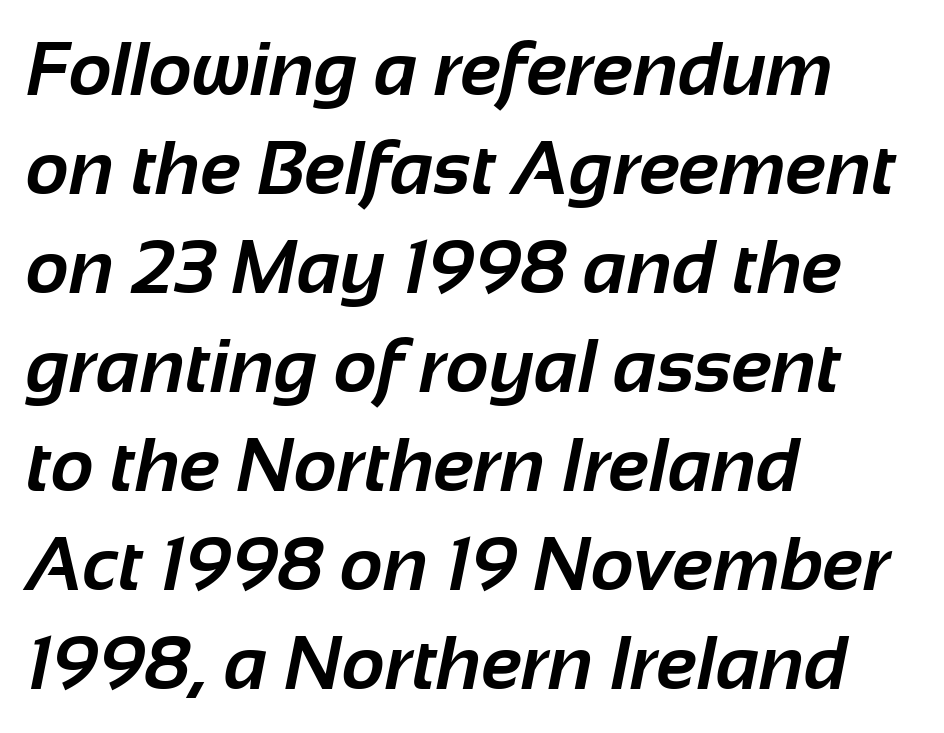
{"serif": "no", "bold": "yes", "weight": "bold", "width": "normal", "stroke_contrast": "low", "x_height": "medium", "monospaced": "no", "underline": "no", "align": "left", "line_spacing": "normal", "line_spacing_ratio": 1.32, "letter_spacing": "normal", "letter_spacing_em": 0.0, "glyph_px": 75}
